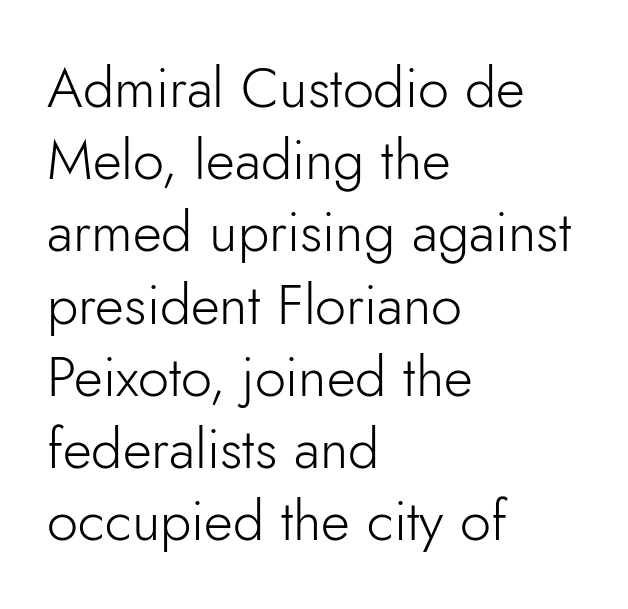
{"serif": "no", "italic": "no", "bold": "no", "weight": "light", "width": "normal", "stroke_contrast": "low", "x_height": "small", "monospaced": "no", "underline": "no", "align": "left", "line_spacing": "normal", "line_spacing_ratio": 1.29, "letter_spacing": "normal", "letter_spacing_em": 0.0, "glyph_px": 56}
